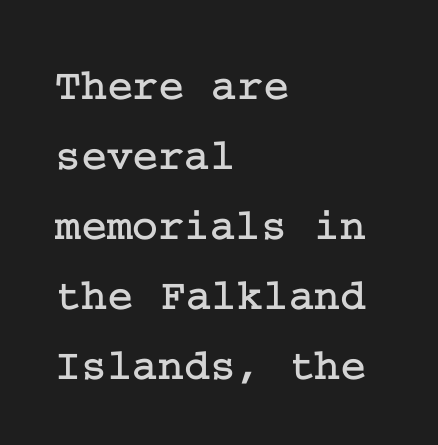
The image shows 44 px serif type, upright; set left-aligned, normal line spacing (1.59x), normal letter spacing, not underlined; low stroke contrast and a medium x-height.
